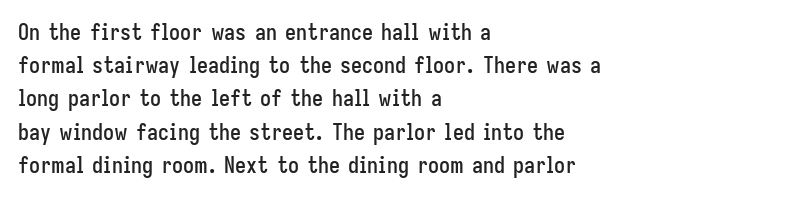
The image shows 22 px text type, upright; set left-aligned, normal line spacing (1.51x), normal letter spacing, not underlined.
